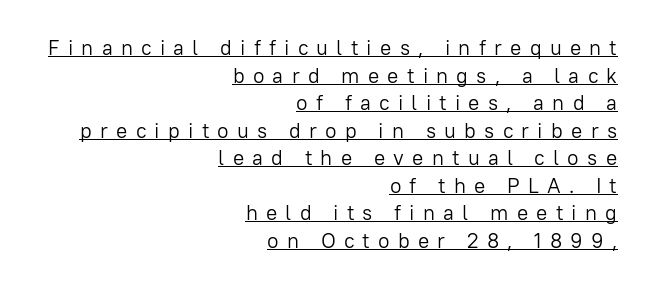
There is plenty of visible air inserted between adjacent glyphs. The characters are drawn with everyday or finer stroke widths. Typeset ragged left — the right edge is the straight one. Style check: upright.
